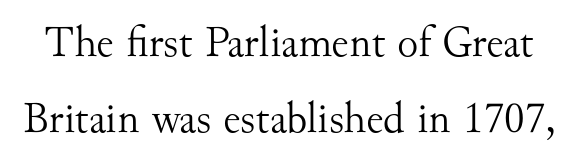
Underlining? Definitely not there. The cut favours lightness, reaching ordinary text weight at its darkest. Looks like regular typesetting: each glyph gets only the width it needs. Compared with typical body copy, the letter spacing here is the same.
